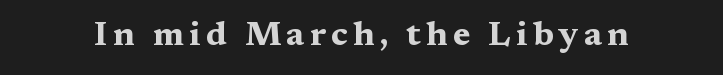
Q: Is the text bold? A: Yes.
Q: Is the text italic (slanted)? A: No, it is upright.
Q: Is the typeface a serif or a sans-serif typeface? A: Serif.
Q: Is the text underlined? A: No.
Q: Width (condensed, normal, or wide)? A: Wide.
Q: Stroke contrast? A: Medium.
Q: x-height? A: Medium.
Q: Monospaced? A: No.
